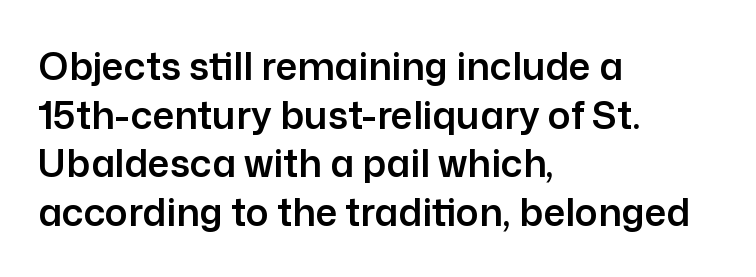
Check the space under the baseline: it is left empty. A typesetter would mark this as roman, not italic. Summary of vertical rhythm: regular, with standard interline spacing. In CSS terms this would be text-align: left. Observe the ordinary spacing: letters are neighbours, not strangers.
